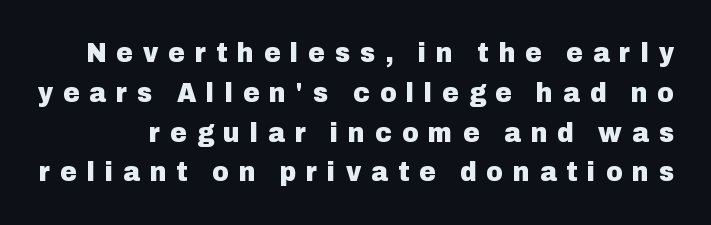
Q: Is the text bold? A: Yes.
Q: Is the text italic (slanted)? A: No, it is upright.
Q: Is the typeface a serif or a sans-serif typeface? A: Sans-serif.
Q: Is the text underlined? A: No.
Q: Is the spacing between letters normal or unusually wide? A: Unusually wide.
Q: Is the spacing between lines tight, normal or loose? A: Normal.
Q: Width (condensed, normal, or wide)? A: Normal.
Q: Stroke contrast? A: Low.
Q: x-height? A: Medium.
Q: Monospaced? A: No.
